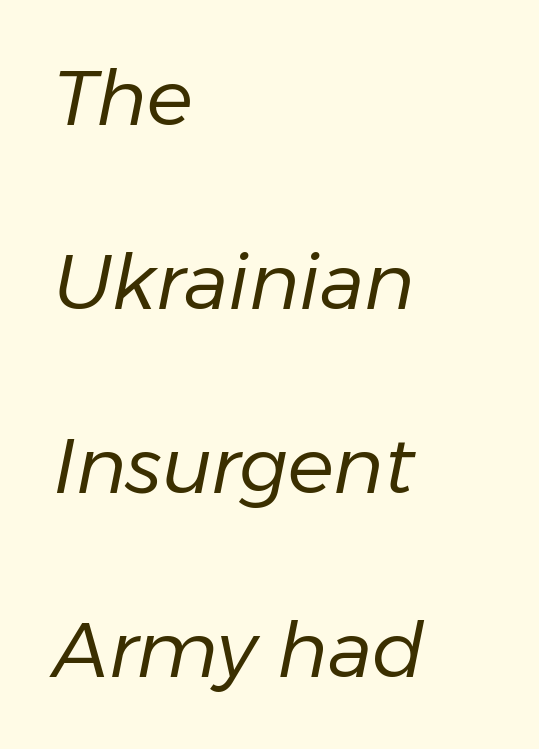
The image shows 77 px regular-weight type, italic (leaning right); set left-aligned, loose line spacing (2.39x), normal letter spacing, not underlined; low stroke contrast and a medium x-height.
